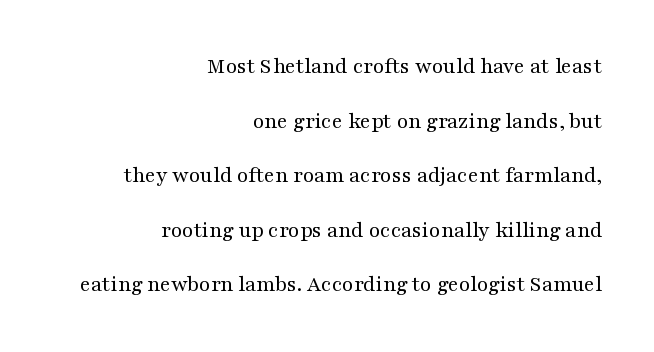
Q: Is the text bold? A: No.
Q: Is the text italic (slanted)? A: No, it is upright.
Q: Is the text underlined? A: No.
Q: How is the paragraph aligned? A: Right-aligned.
Q: Is the spacing between letters normal or unusually wide? A: Normal.
Q: Is the spacing between lines tight, normal or loose? A: Loose.
